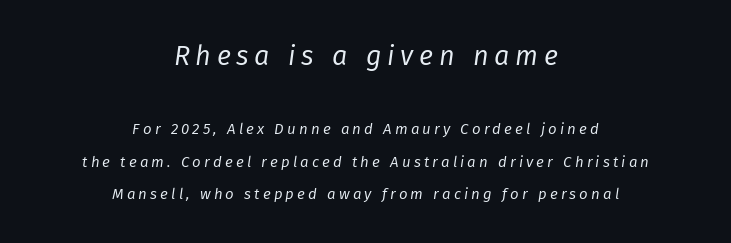
The image shows 27 px text type, italic (leaning right); set centered, loose line spacing (2.17x), unusually wide letter spacing (+0.21 em), not underlined; the first (top) block is 1.8x larger.
